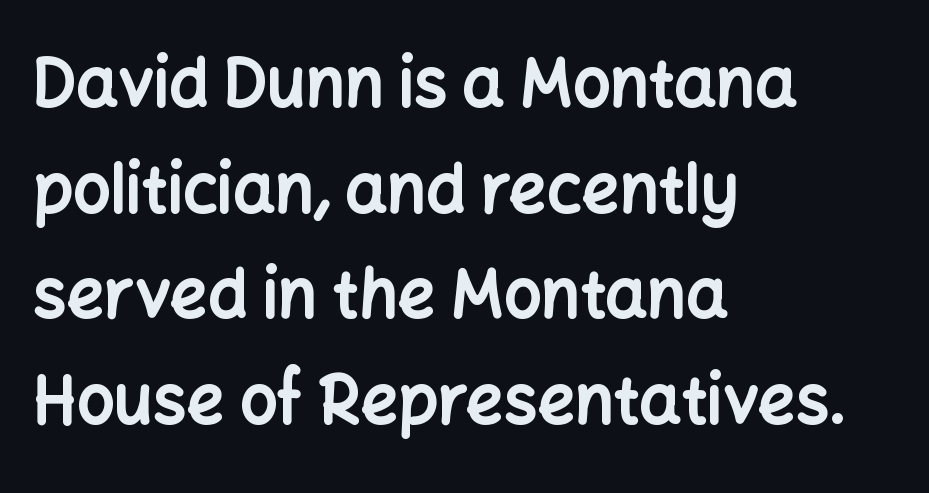
Q: Is the text bold? A: Yes.
Q: Is the text italic (slanted)? A: No, it is upright.
Q: Is the typeface a serif or a sans-serif typeface? A: Sans-serif.
Q: Is the text underlined? A: No.
Q: How is the paragraph aligned? A: Left-aligned.
Q: Is the spacing between letters normal or unusually wide? A: Normal.
Q: Is the spacing between lines tight, normal or loose? A: Normal.
Q: Width (condensed, normal, or wide)? A: Normal.
Q: Stroke contrast? A: Low.
Q: x-height? A: Medium.
Q: Monospaced? A: No.
